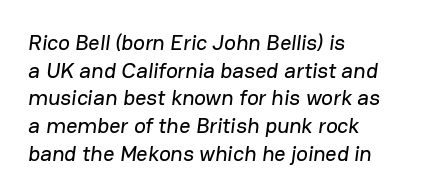
{"underline": "no", "align": "left", "line_spacing": "normal", "line_spacing_ratio": 1.26, "letter_spacing": "normal", "letter_spacing_em": 0.0, "glyph_px": 22}
